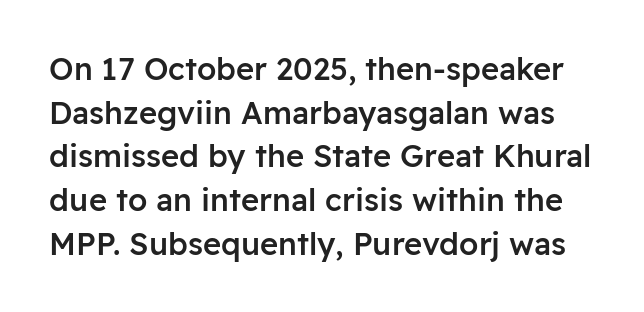
Is this a fixed-width face? No — the glyphs have proportional, varying widths. Vertical spacing — default. You can tell from the bare stems that sans-serif type was used. How are the letters spaced? Ordinarily, with no added tracking.
